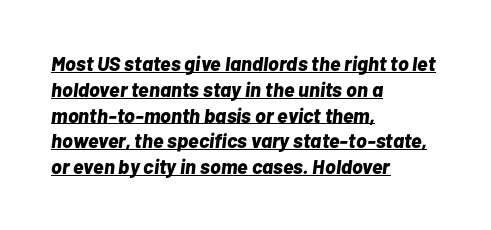
Q: Is the text bold? A: Yes.
Q: Is the text italic (slanted)? A: Yes, it leans right by about 7 degrees.
Q: Is the text underlined? A: Yes.
Q: How is the paragraph aligned? A: Left-aligned.
Q: Is the spacing between letters normal or unusually wide? A: Normal.
Q: Is the spacing between lines tight, normal or loose? A: Normal.
